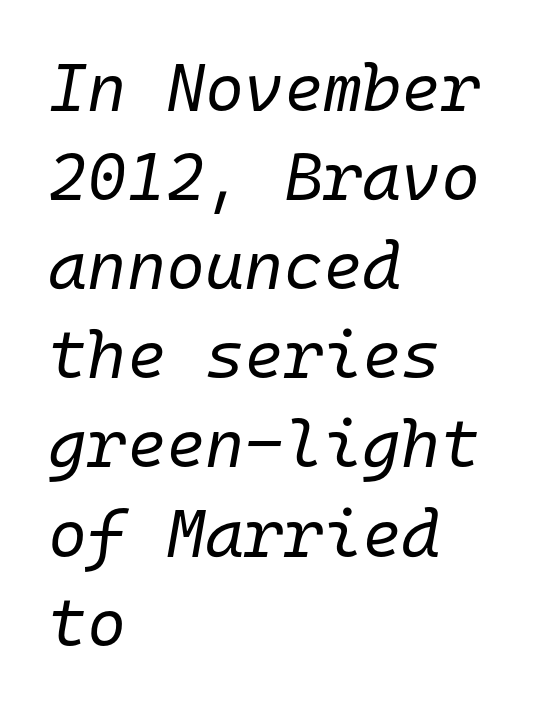
The image shows 67 px regular-weight type, italic (leaning right), monospaced; set left-aligned, normal line spacing (1.33x), normal letter spacing, not underlined; low stroke contrast and a medium x-height.
